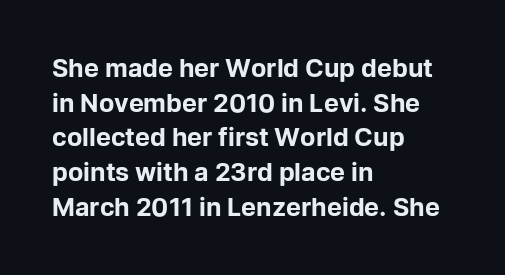
{"italic": "no", "bold": "yes", "underline": "no", "align": "left", "line_spacing": "normal", "line_spacing_ratio": 1.39, "letter_spacing": "normal", "letter_spacing_em": 0.0, "glyph_px": 25}
